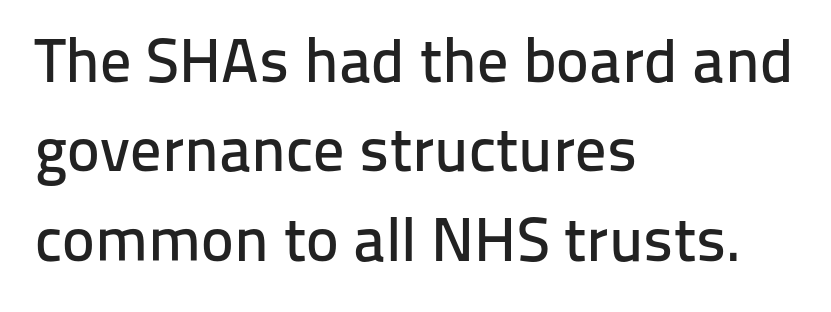
Every row of glyphs begins at an identical x-position on the left. Unlike a traditional serif, this face leaves its strokes unadorned. The area under the type is left untouched. Posture: upright roman. A typesetter would call this proportional, since set widths differ per character.
